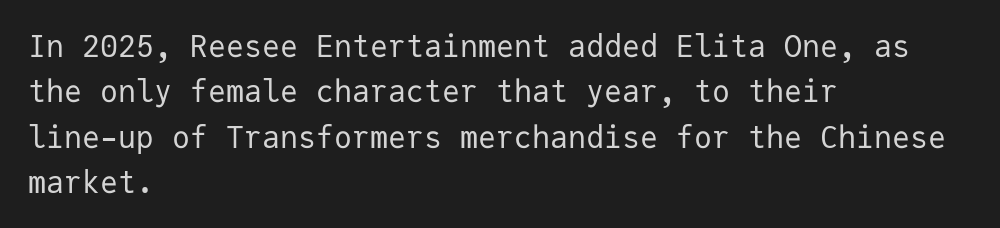
Q: Is the text bold? A: No.
Q: Is the text italic (slanted)? A: No, it is upright.
Q: Is the typeface a serif or a sans-serif typeface? A: Sans-serif.
Q: Is the text underlined? A: No.
Q: How is the paragraph aligned? A: Left-aligned.
Q: Is the spacing between letters normal or unusually wide? A: Normal.
Q: Is the spacing between lines tight, normal or loose? A: Normal.
Q: Width (condensed, normal, or wide)? A: Normal.
Q: Stroke contrast? A: Low.
Q: x-height? A: Medium.
Q: Monospaced? A: Yes.
